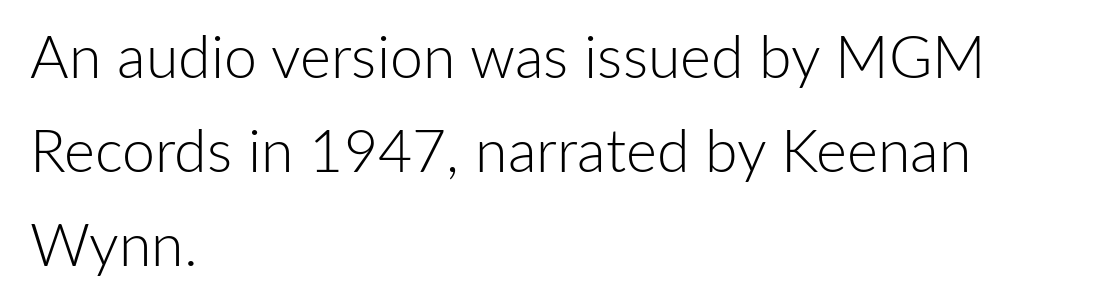
{"serif": "no", "italic": "no", "bold": "no", "weight": "light", "width": "normal", "stroke_contrast": "low", "x_height": "medium", "monospaced": "no", "underline": "no", "align": "left", "line_spacing": "normal", "line_spacing_ratio": 1.59, "letter_spacing": "normal", "letter_spacing_em": 0.0, "glyph_px": 59}
